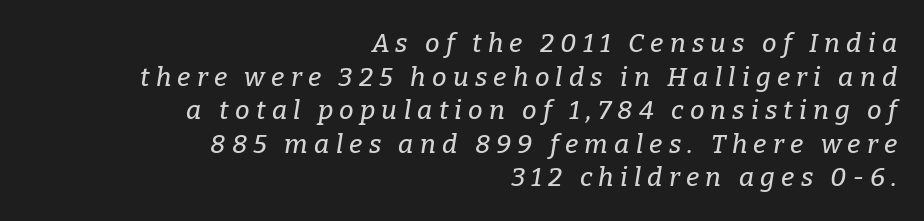
The lines in this sample share a right terminus and differ only in where they begin. The zone under the glyphs is completely vacant. The text carries the slant typical of an italic or oblique font. The rows are spaced the way most documents space them. Inter-character spacing is expanded well beyond the font's built-in metrics.
